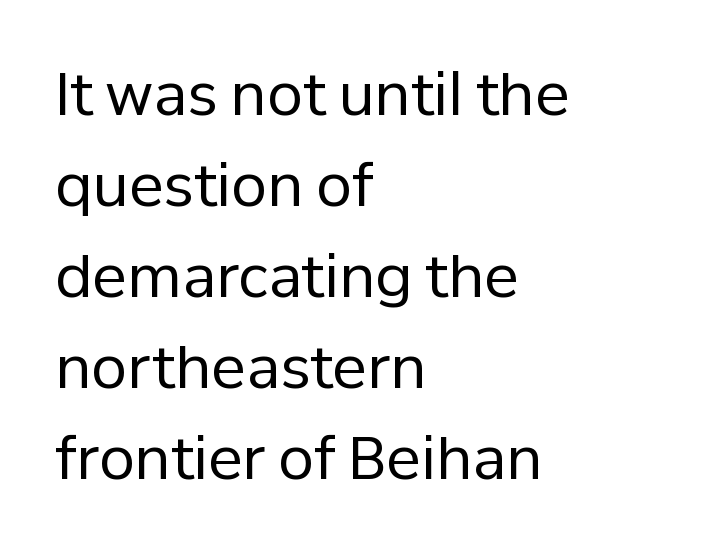
Q: Is the text bold? A: No.
Q: Is the text italic (slanted)? A: No, it is upright.
Q: Is the typeface a serif or a sans-serif typeface? A: Sans-serif.
Q: Is the text underlined? A: No.
Q: How is the paragraph aligned? A: Left-aligned.
Q: Is the spacing between letters normal or unusually wide? A: Normal.
Q: Is the spacing between lines tight, normal or loose? A: Normal.
Q: Width (condensed, normal, or wide)? A: Normal.
Q: Stroke contrast? A: Low.
Q: x-height? A: Medium.
Q: Monospaced? A: No.
